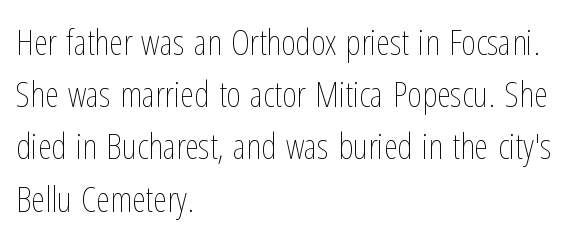
The image shows 36 px thin, condensed type, upright; set left-aligned, normal line spacing (1.45x), normal letter spacing, not underlined; low stroke contrast and a medium x-height.
